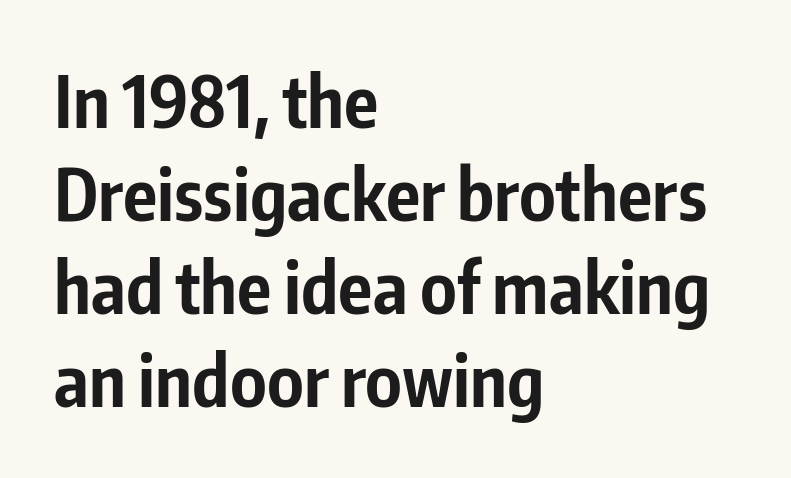
These lines are composed in type without serifs. The line texture is even and compact thanks to regular tracking. Ordinary non-slanted type is in use. Summary of vertical rhythm: regular, with standard interline spacing. Here the designer chose a conventional face with non-uniform glyph widths.
